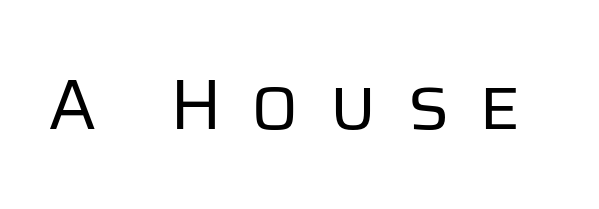
Q: Is the text bold? A: No.
Q: Is the text italic (slanted)? A: No, it is upright.
Q: Is the typeface a serif or a sans-serif typeface? A: Sans-serif.
Q: Is the text underlined? A: No.
Q: Is the spacing between letters normal or unusually wide? A: Unusually wide.
Q: Width (condensed, normal, or wide)? A: Normal.
Q: Stroke contrast? A: Low.
Q: x-height? A: Large.
Q: Monospaced? A: No.
